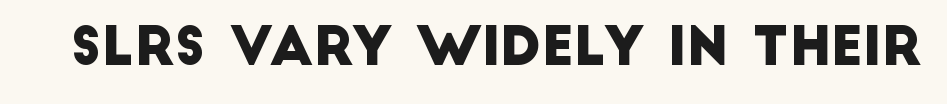
The image shows 53 px sans-serif type; set normal letter spacing, not underlined; low stroke contrast and a large x-height.
